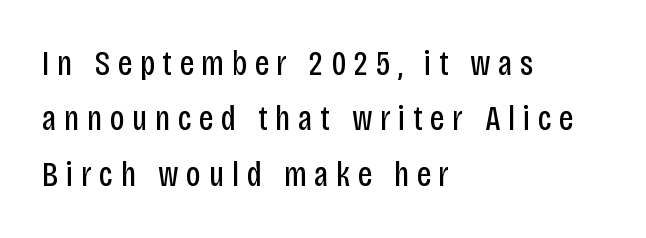
{"serif": "no", "italic": "no", "bold": "no", "weight": "regular", "width": "condensed", "stroke_contrast": "low", "x_height": "large", "monospaced": "no", "underline": "no", "align": "left", "line_spacing": "normal", "line_spacing_ratio": 1.58, "letter_spacing": "wide", "letter_spacing_em": 0.22, "glyph_px": 35}
